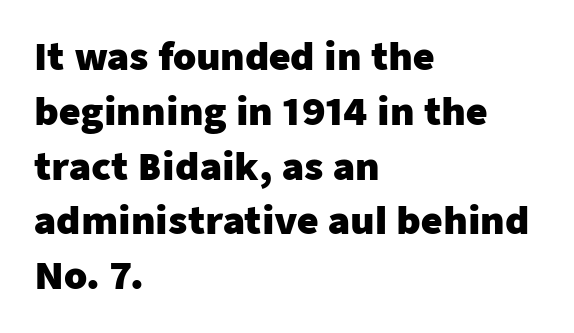
Q: Is the text bold? A: Yes.
Q: Is the text italic (slanted)? A: No, it is upright.
Q: Is the typeface a serif or a sans-serif typeface? A: Sans-serif.
Q: Is the text underlined? A: No.
Q: How is the paragraph aligned? A: Left-aligned.
Q: Is the spacing between letters normal or unusually wide? A: Normal.
Q: Is the spacing between lines tight, normal or loose? A: Normal.
Q: Width (condensed, normal, or wide)? A: Normal.
Q: Stroke contrast? A: Low.
Q: x-height? A: Medium.
Q: Monospaced? A: No.
